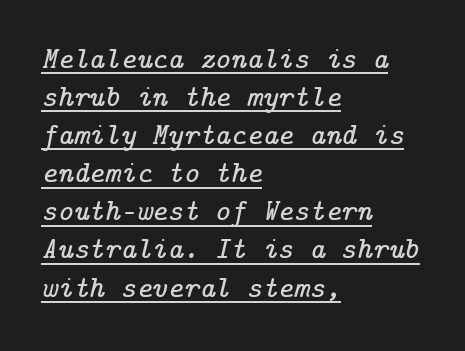
Q: Is the text italic (slanted)? A: Yes, it leans right by about 14 degrees.
Q: Is the typeface a serif or a sans-serif typeface? A: Serif.
Q: Is the text underlined? A: Yes.
Q: How is the paragraph aligned? A: Left-aligned.
Q: Is the spacing between letters normal or unusually wide? A: Normal.
Q: Is the spacing between lines tight, normal or loose? A: Normal.
Q: Width (condensed, normal, or wide)? A: Normal.
Q: Stroke contrast? A: Low.
Q: x-height? A: Medium.
